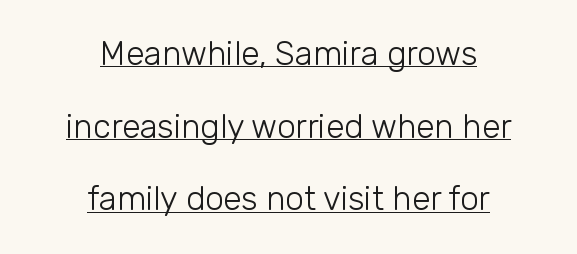
Q: Is the text bold? A: No.
Q: Is the text italic (slanted)? A: No, it is upright.
Q: Is the typeface a serif or a sans-serif typeface? A: Sans-serif.
Q: Is the text underlined? A: Yes.
Q: How is the paragraph aligned? A: Centered.
Q: Is the spacing between letters normal or unusually wide? A: Normal.
Q: Is the spacing between lines tight, normal or loose? A: Loose.
Q: Width (condensed, normal, or wide)? A: Normal.
Q: Stroke contrast? A: Low.
Q: x-height? A: Medium.
Q: Monospaced? A: No.
